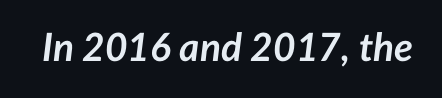
The image shows 39 px semibold type, italic (leaning right); set normal letter spacing, not underlined; low stroke contrast and a medium x-height.
